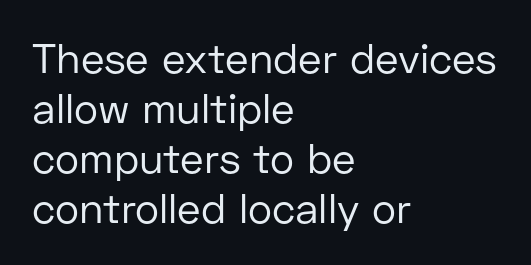
Q: Is the text bold? A: No.
Q: Is the text italic (slanted)? A: No, it is upright.
Q: Is the typeface a serif or a sans-serif typeface? A: Sans-serif.
Q: Is the text underlined? A: No.
Q: How is the paragraph aligned? A: Left-aligned.
Q: Is the spacing between letters normal or unusually wide? A: Normal.
Q: Width (condensed, normal, or wide)? A: Normal.
Q: Stroke contrast? A: Low.
Q: x-height? A: Medium.
Q: Monospaced? A: No.
